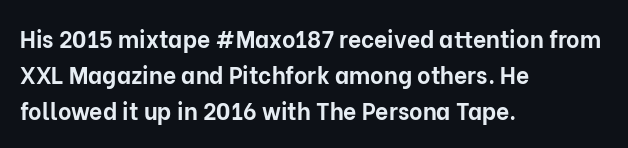
Q: Is the text bold? A: Yes.
Q: Is the text italic (slanted)? A: No, it is upright.
Q: Is the text underlined? A: No.
Q: How is the paragraph aligned? A: Left-aligned.
Q: Is the spacing between letters normal or unusually wide? A: Normal.
Q: Is the spacing between lines tight, normal or loose? A: Normal.
